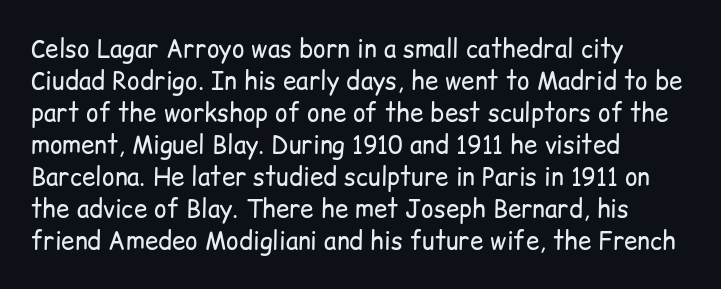
A bare baseline throughout the passage. Does the lettering tilt? It doesn't — this is upright. Leftover space on each line is placed entirely after the last word. Regarding leading, the lines here are spaced in the standard way. Inter-character spacing is left at the font's built-in metrics. Compared with a typical body face, this is equally light or lighter still.
